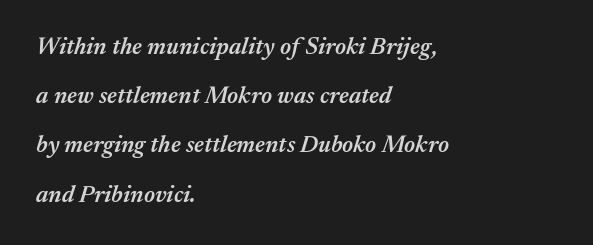
Q: Is the text bold? A: Semi-bold.
Q: Is the text italic (slanted)? A: Yes, it leans right by about 17 degrees.
Q: Is the text underlined? A: No.
Q: How is the paragraph aligned? A: Left-aligned.
Q: Is the spacing between letters normal or unusually wide? A: Normal.
Q: Is the spacing between lines tight, normal or loose? A: Loose.
